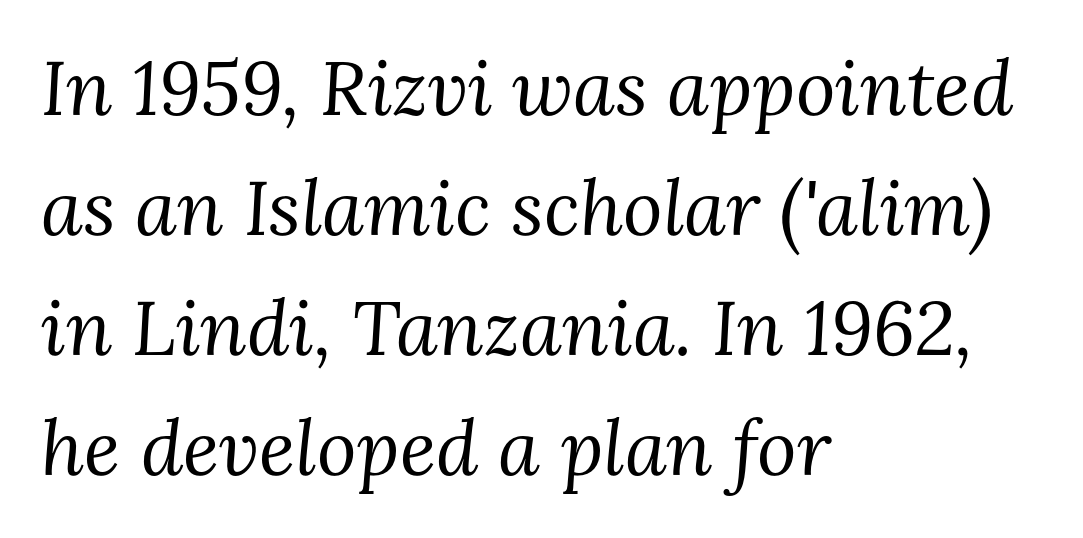
Q: Is the text bold? A: No.
Q: Is the text italic (slanted)? A: Yes, it leans right by about 3 degrees.
Q: Is the typeface a serif or a sans-serif typeface? A: Serif.
Q: Is the text underlined? A: No.
Q: How is the paragraph aligned? A: Left-aligned.
Q: Is the spacing between letters normal or unusually wide? A: Normal.
Q: Is the spacing between lines tight, normal or loose? A: Normal.
Q: Width (condensed, normal, or wide)? A: Normal.
Q: Stroke contrast? A: Medium.
Q: x-height? A: Medium.
Q: Monospaced? A: No.
